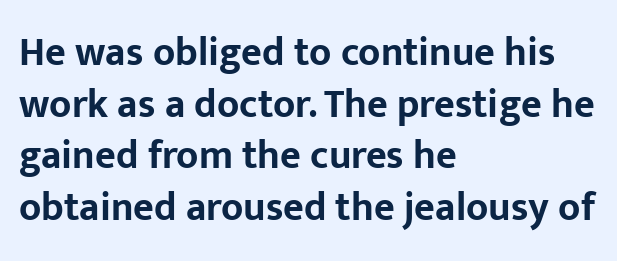
The text was rendered using a sans face with plain stroke endings. The foot of each line stays bare and open. The passage shown stacks its lines at a standard gap. Note the varied advance widths — an 'i' is clearly narrower than an 'm'.
